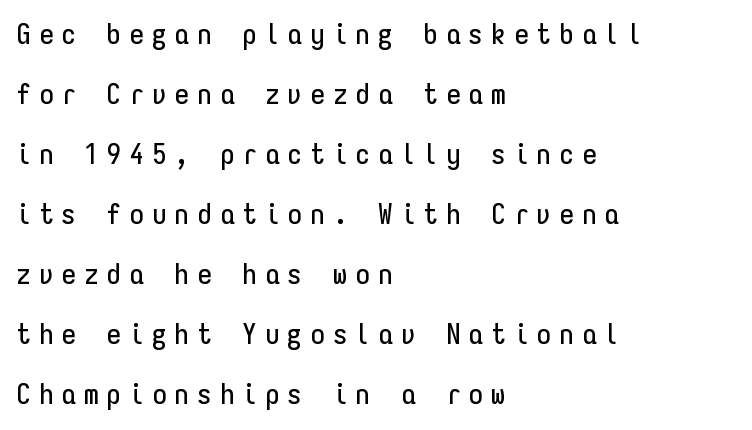
The image shows 29 px condensed sans-serif type, upright, monospaced; set left-aligned, loose line spacing (2.07x), unusually wide letter spacing (+0.28 em), not underlined; low stroke contrast and a medium x-height.
